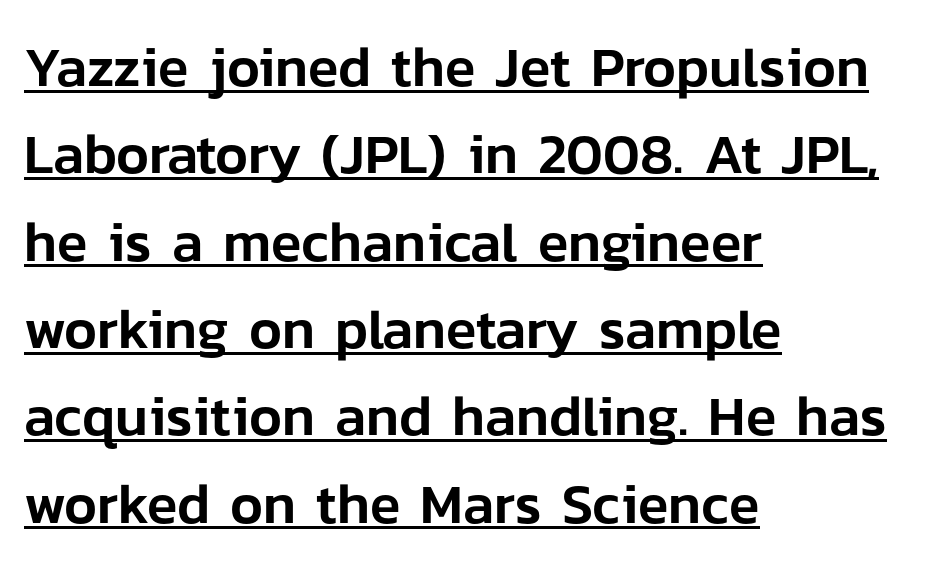
The image shows 56 px sans-serif type, upright; set left-aligned, normal line spacing (1.56x), normal letter spacing, underlined; low stroke contrast and a medium x-height.
